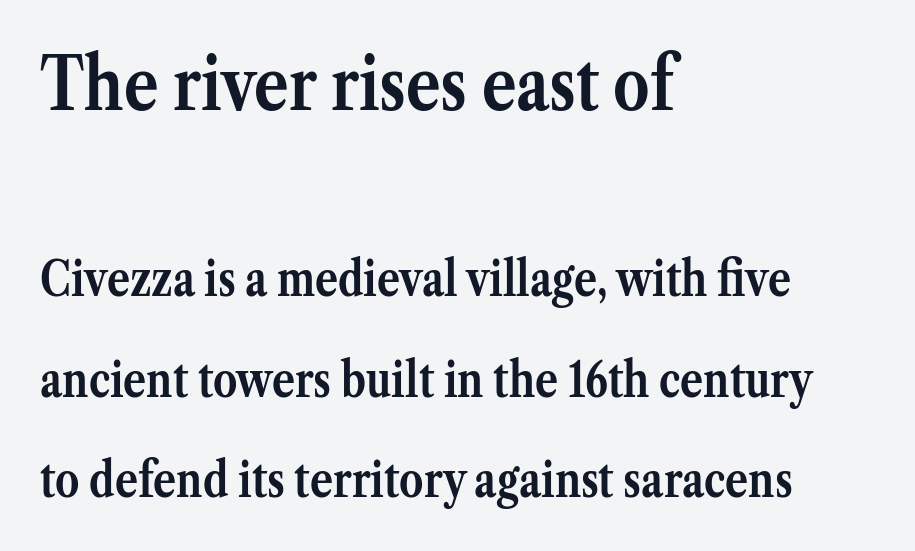
Descenders hang freely into open space. Every stem runs plumb, perpendicular to the baseline. A typesetter would call this proportional, since set widths differ per character. Interline gaps are noticeably wide in this sample. The type is set solid horizontally, with unmodified tracking.
